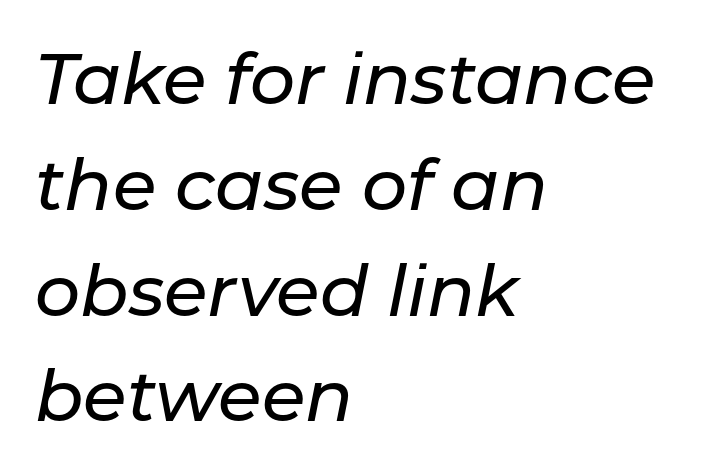
Beneath every word, the page is bare. Tracking here is standard; glyphs follow each other at the usual distance. If you drew a line through each stem, it would be angled. The paragraph shown leans on its left margin. Successive baselines arrive at the customary interval. The rendering uses natural spacing where letterforms have individual widths.
